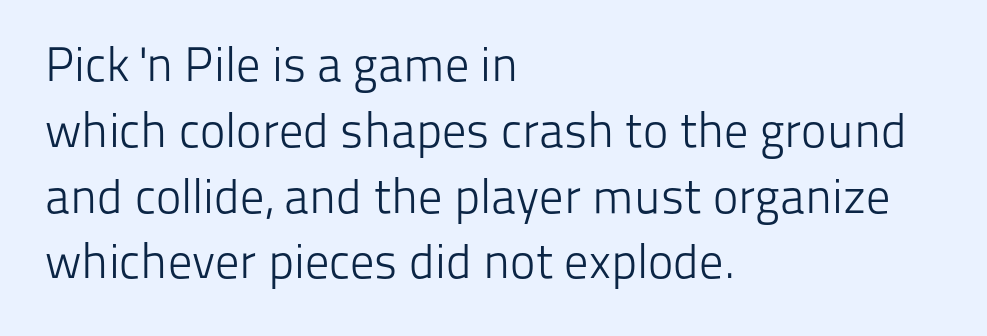
Line beginnings align vertically; line endings do not. The passage shown has conventional tracking throughout. Font category for this specimen: sans-serif. The typography opts for an upright posture over an oblique one.
